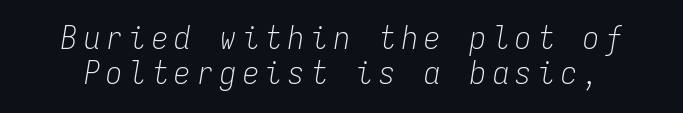
Think of a typewriter: that constant character pitch is what you see here. The rendering inserts visible extra space after every character. Stems and bowls with no extra thickness — not bold. Descenders are the only things crossing below the line.
